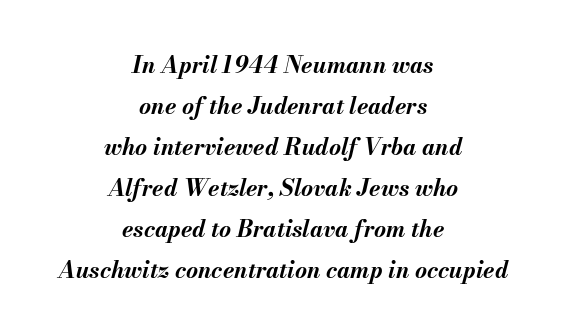
Q: Is the text bold? A: Yes.
Q: Is the text italic (slanted)? A: Yes, it leans right by about 13 degrees.
Q: Is the text underlined? A: No.
Q: How is the paragraph aligned? A: Centered.
Q: Is the spacing between letters normal or unusually wide? A: Normal.
